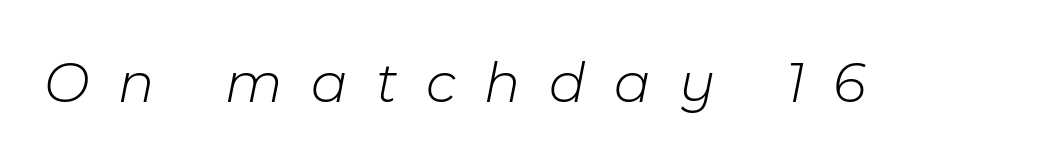
Looks like regular typesetting: each glyph gets only the width it needs. Underlining? Definitely not there. This sample uses expanded letter spacing, leaving extra air between glyphs. Every character sits at an angle, as italics do. Weight: not bold — regular or lighter.
